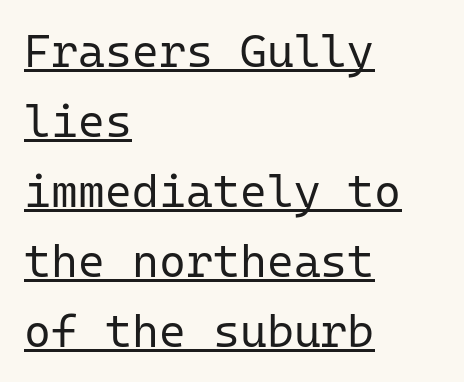
The image shows 46 px regular-weight sans-serif type, upright, monospaced; set left-aligned, normal line spacing (1.52x), normal letter spacing, underlined; low stroke contrast and a medium x-height.
